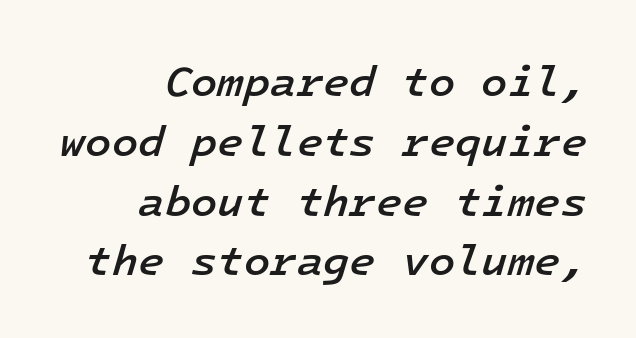
Q: Is the text bold? A: Semi-bold.
Q: Is the text italic (slanted)? A: Yes, it leans right by about 16 degrees.
Q: Is the text underlined? A: No.
Q: How is the paragraph aligned? A: Right-aligned.
Q: Is the spacing between letters normal or unusually wide? A: Normal.
Q: Is the spacing between lines tight, normal or loose? A: Normal.
Q: Width (condensed, normal, or wide)? A: Normal.
Q: Stroke contrast? A: Low.
Q: x-height? A: Medium.
Q: Monospaced? A: Yes.
